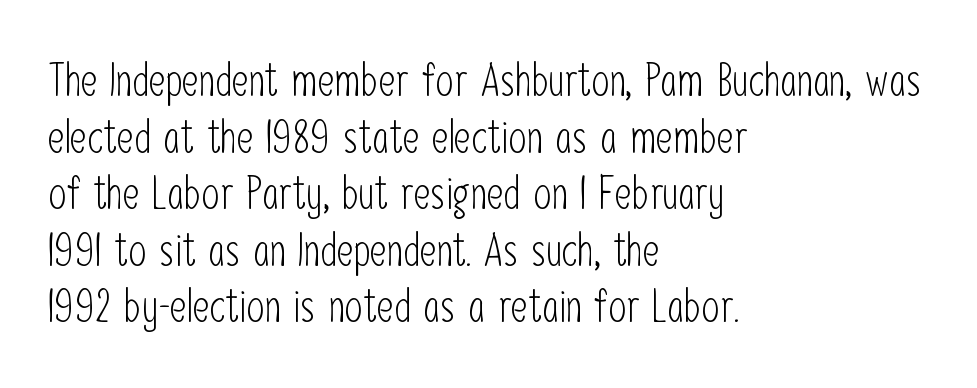
There is no visible air inserted between adjacent glyphs. Unlike a traditional serif, this face leaves its strokes unadorned. The typeface has the unassuming heft of standard copy or less. Each letter keeps its own natural width here, so spacing adapts to shape.
